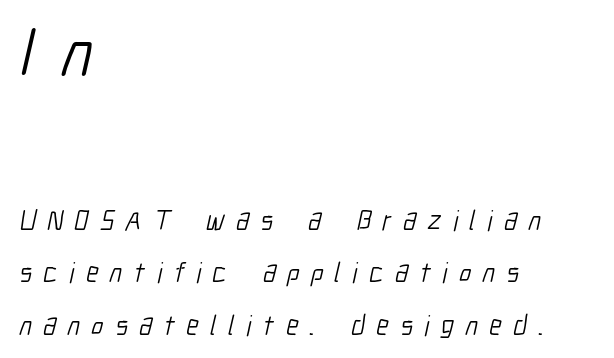
Q: Is the text bold? A: No.
Q: Is the typeface a serif or a sans-serif typeface? A: Sans-serif.
Q: Is the text underlined? A: No.
Q: How is the paragraph aligned? A: Left-aligned.
Q: Is the spacing between letters normal or unusually wide? A: Unusually wide.
Q: Which block of text is set in a larger size, the first (top) or the second (bottom)? A: The first (top) one.
Q: Width (condensed, normal, or wide)? A: Condensed.
Q: Stroke contrast? A: Low.
Q: x-height? A: Medium.
Q: Monospaced? A: No.
